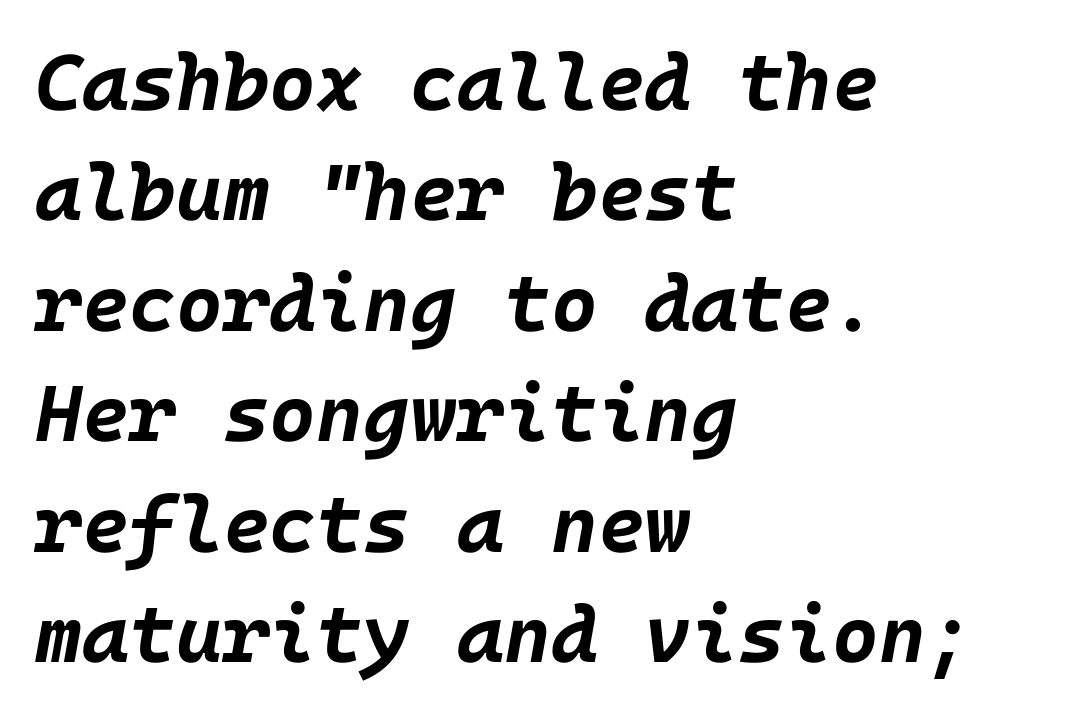
The image shows 80 px bold type, italic (leaning right); set left-aligned, normal line spacing (1.38x), normal letter spacing, not underlined; low stroke contrast and a large x-height.
